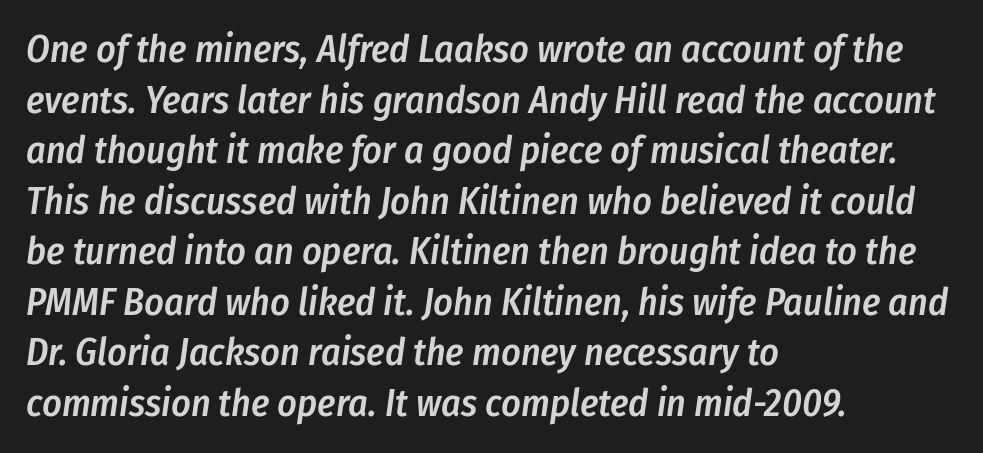
The image shows 38 px semibold, condensed type, italic (leaning right); set left-aligned, normal line spacing (1.33x), normal letter spacing, not underlined; low stroke contrast and a medium x-height.
